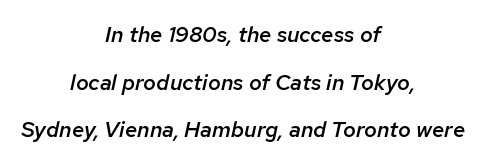
The sample has been set in demibold, a notch under bold. Short note: letters normally spaced. Only glyphs here, with clear space below each row. You can tell it's italic because the verticals aren't actually vertical. Horizontal alignment here is central, giving a formal, balanced look.
